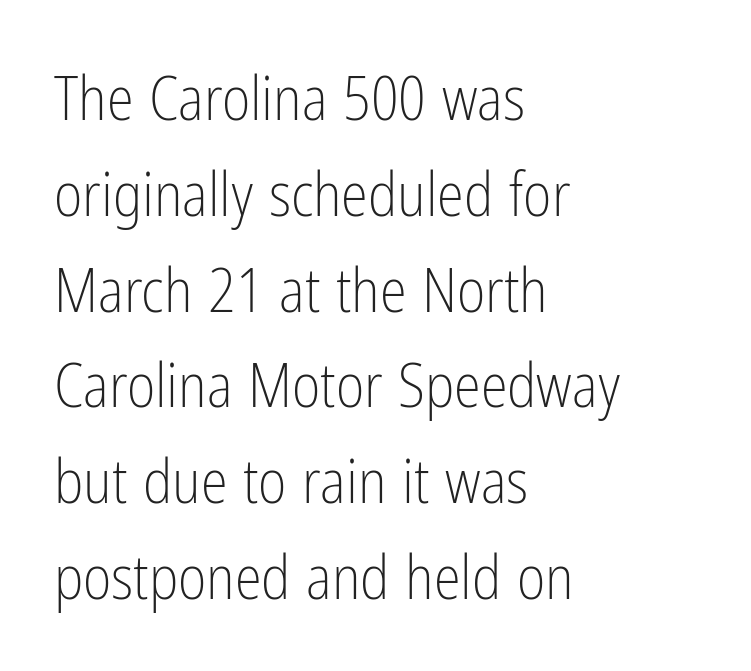
Q: Is the text bold? A: No.
Q: Is the text italic (slanted)? A: No, it is upright.
Q: Is the typeface a serif or a sans-serif typeface? A: Sans-serif.
Q: Is the text underlined? A: No.
Q: How is the paragraph aligned? A: Left-aligned.
Q: Is the spacing between letters normal or unusually wide? A: Normal.
Q: Is the spacing between lines tight, normal or loose? A: Normal.
Q: Width (condensed, normal, or wide)? A: Condensed.
Q: Stroke contrast? A: Low.
Q: x-height? A: Medium.
Q: Monospaced? A: No.
